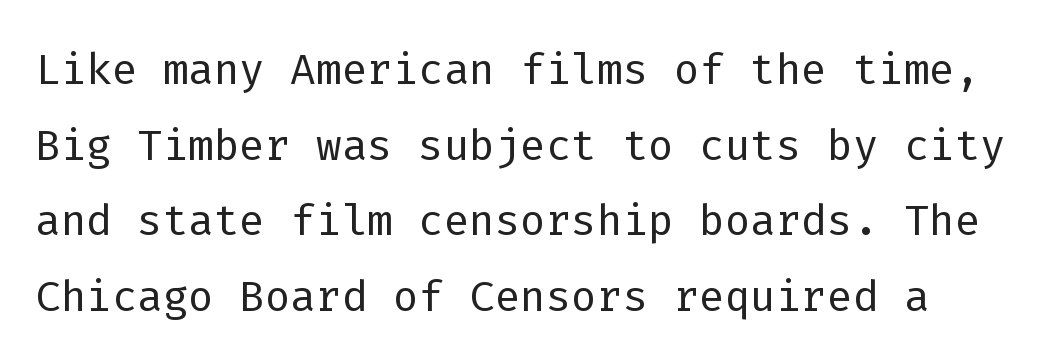
The image shows 60 px light sans-serif type, upright, monospaced; set normal line spacing (1.26x), normal letter spacing, not underlined; low stroke contrast and a medium x-height.
